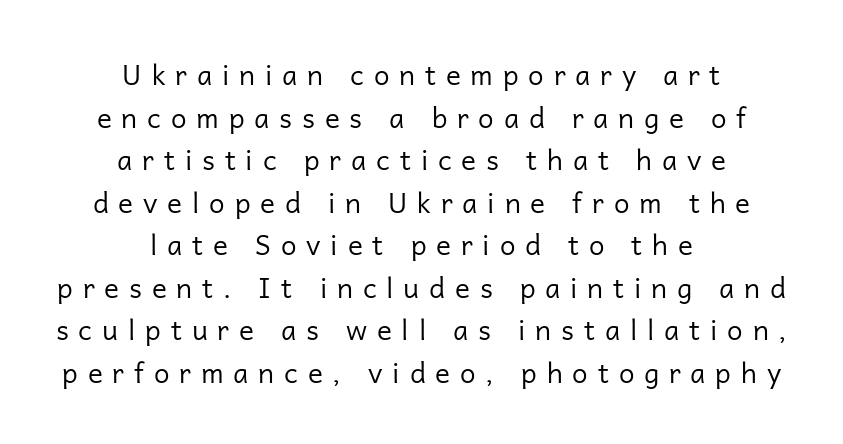
{"serif": "no", "italic": "no", "bold": "no", "weight": "regular", "width": "normal", "stroke_contrast": "low", "x_height": "medium", "monospaced": "no", "underline": "no", "align": "center", "line_spacing": "normal", "line_spacing_ratio": 1.52, "letter_spacing": "wide", "letter_spacing_em": 0.35, "glyph_px": 28}
